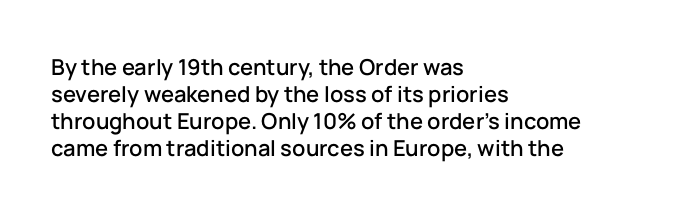
{"italic": "no", "underline": "no", "align": "left", "line_spacing_ratio": 1.22, "letter_spacing": "normal", "letter_spacing_em": 0.0, "glyph_px": 22}
